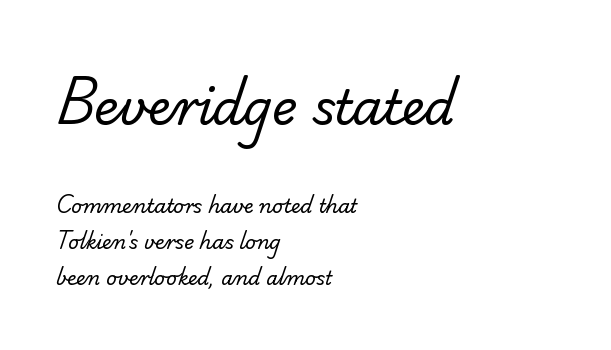
Q: Is the text bold? A: No.
Q: Is the typeface a serif or a sans-serif typeface? A: Sans-serif.
Q: Is the text underlined? A: No.
Q: How is the paragraph aligned? A: Left-aligned.
Q: Is the spacing between letters normal or unusually wide? A: Normal.
Q: Is the spacing between lines tight, normal or loose? A: Loose.
Q: Which block of text is set in a larger size, the first (top) or the second (bottom)? A: The first (top) one.
Q: Width (condensed, normal, or wide)? A: Normal.
Q: Stroke contrast? A: Low.
Q: x-height? A: Small.
Q: Monospaced? A: No.
